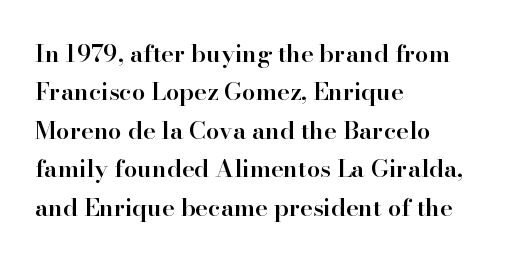
The rendering uses a moderate line-height, typical for paragraphs. How heavy is the stroke? Medium-heavy — a semibold, shy of bold. In CSS terms this would be text-align: left. The glyphs are unaccompanied by any horizontal stroke below them.
